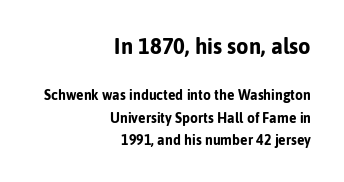
The image shows 22 px bold type, upright; set right-aligned, normal line spacing (1.61x), normal letter spacing, not underlined; the first (top) block is 1.57x larger.
